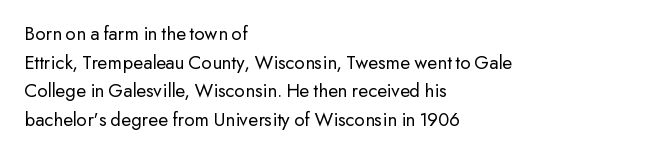
Q: Is the text bold? A: No.
Q: Is the text italic (slanted)? A: No, it is upright.
Q: Is the text underlined? A: No.
Q: How is the paragraph aligned? A: Left-aligned.
Q: Is the spacing between letters normal or unusually wide? A: Normal.
Q: Is the spacing between lines tight, normal or loose? A: Normal.
